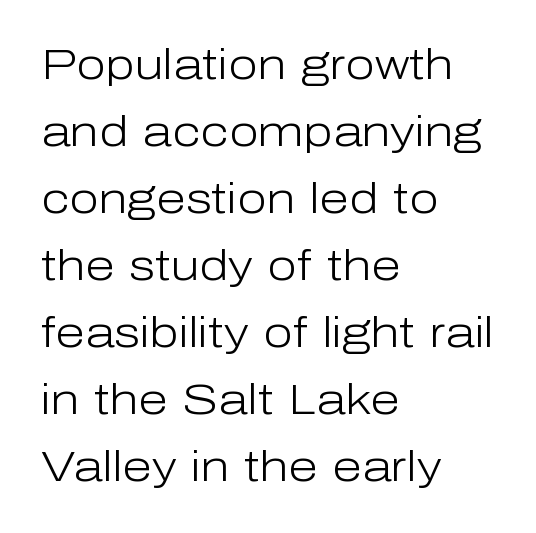
{"serif": "no", "italic": "no", "bold": "no", "weight": "light", "width": "normal", "stroke_contrast": "low", "x_height": "medium", "monospaced": "no", "underline": "no", "align": "left", "line_spacing": "normal", "line_spacing_ratio": 1.56, "letter_spacing": "normal", "letter_spacing_em": 0.0, "glyph_px": 43}
